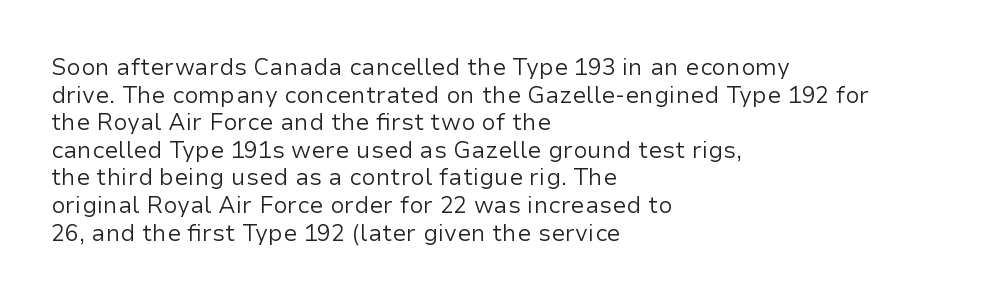
Q: Is the text bold? A: No.
Q: Is the text italic (slanted)? A: No, it is upright.
Q: Is the text underlined? A: No.
Q: How is the paragraph aligned? A: Left-aligned.
Q: Is the spacing between letters normal or unusually wide? A: Normal.
